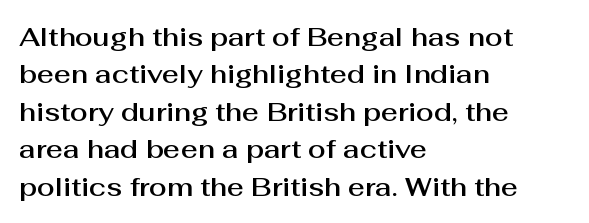
{"italic": "no", "underline": "no", "align": "left", "line_spacing": "normal", "line_spacing_ratio": 1.44, "letter_spacing": "normal", "letter_spacing_em": 0.0, "glyph_px": 26}
